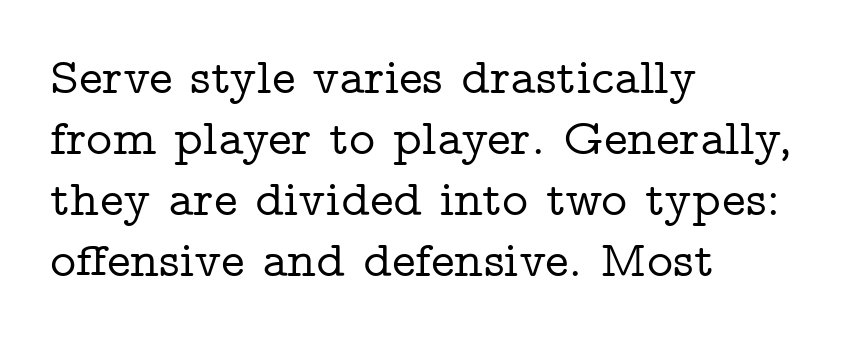
The image shows 50 px wide serif type, upright; set left-aligned, line spacing 1.22x, normal letter spacing, not underlined; low stroke contrast and a medium x-height.
